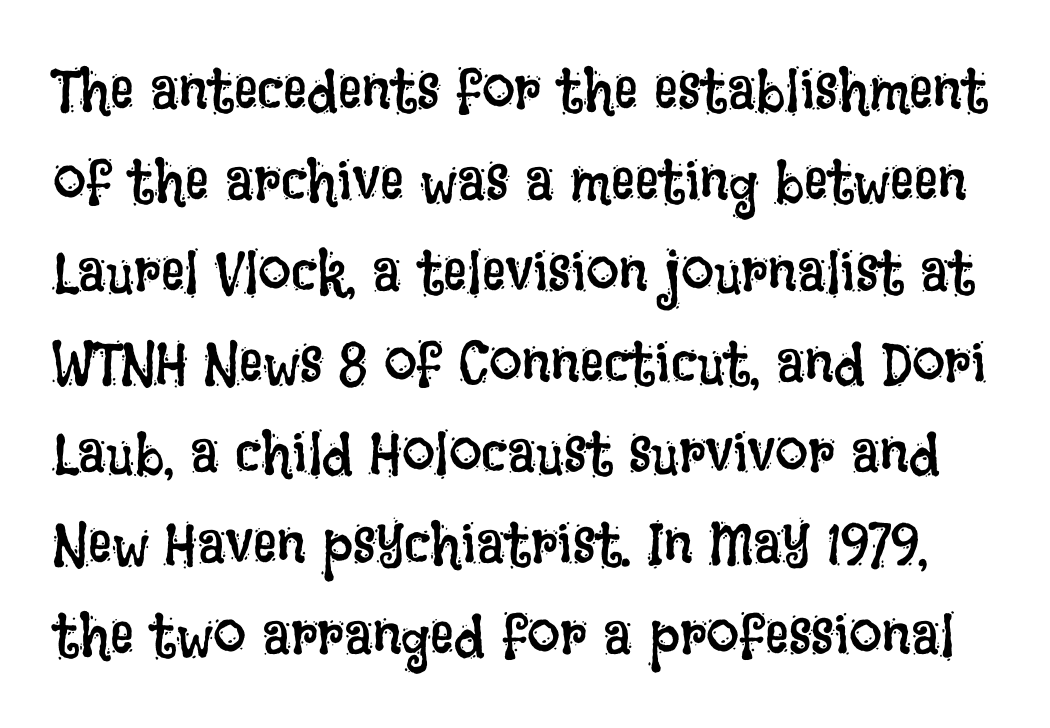
This reads as an unemphasized weight, regular at the heaviest. The letters advance in unequal steps, a hallmark of proportional type. The type sits square on the baseline with zero lean. What stands out about the letter spacing? Nothing — it is the standard amount. Has an underline been added? It has not. The lines sit at an ordinary, default distance from one another.
